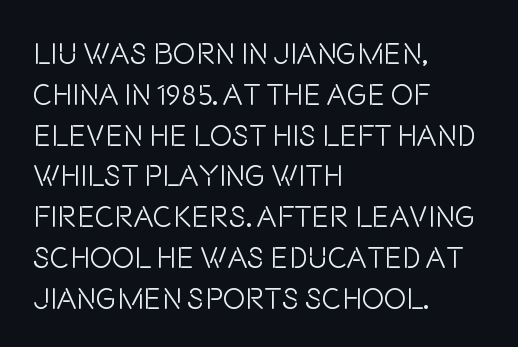
The image shows 30 px light, condensed sans-serif type, upright; set left-aligned, normal line spacing (1.36x), normal letter spacing, not underlined; low stroke contrast and a large x-height.
